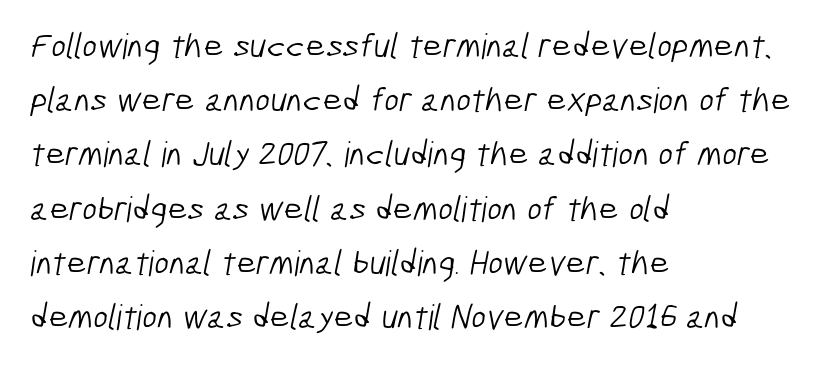
Q: Is the text bold? A: No.
Q: Is the typeface a serif or a sans-serif typeface? A: Sans-serif.
Q: Is the text underlined? A: No.
Q: How is the paragraph aligned? A: Left-aligned.
Q: Is the spacing between letters normal or unusually wide? A: Normal.
Q: Is the spacing between lines tight, normal or loose? A: Normal.
Q: Width (condensed, normal, or wide)? A: Condensed.
Q: Stroke contrast? A: Low.
Q: x-height? A: Medium.
Q: Monospaced? A: No.
